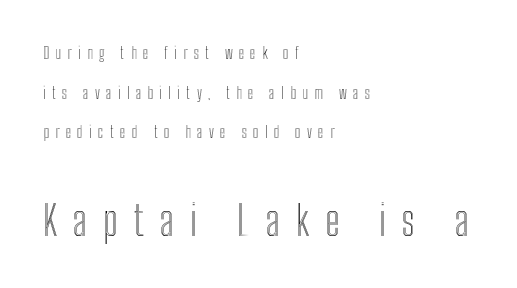
The image shows 41 px condensed type, upright; set left-aligned, loose line spacing (2.48x), unusually wide letter spacing (+0.39 em), not underlined; the second (bottom) block is 2.56x larger; a medium x-height.
